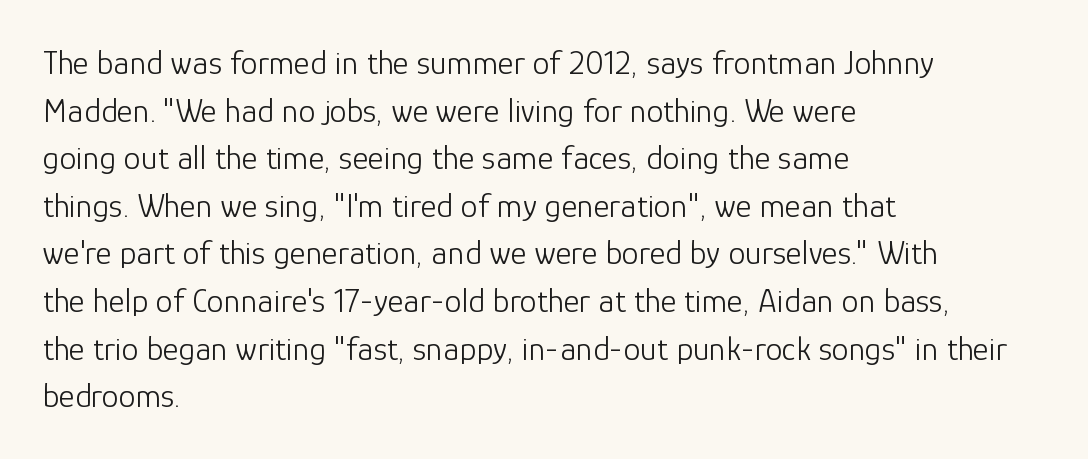
{"serif": "no", "italic": "no", "bold": "no", "weight": "light", "width": "normal", "stroke_contrast": "low", "x_height": "medium", "monospaced": "no", "underline": "no", "align": "left", "line_spacing": "normal", "line_spacing_ratio": 1.4, "letter_spacing": "normal", "letter_spacing_em": 0.0, "glyph_px": 34}
